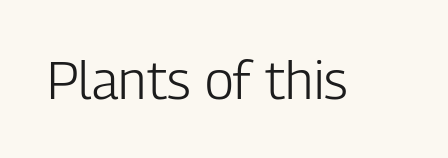
The image shows 53 px light, condensed sans-serif type, upright; set normal letter spacing, not underlined; low stroke contrast and a medium x-height.
